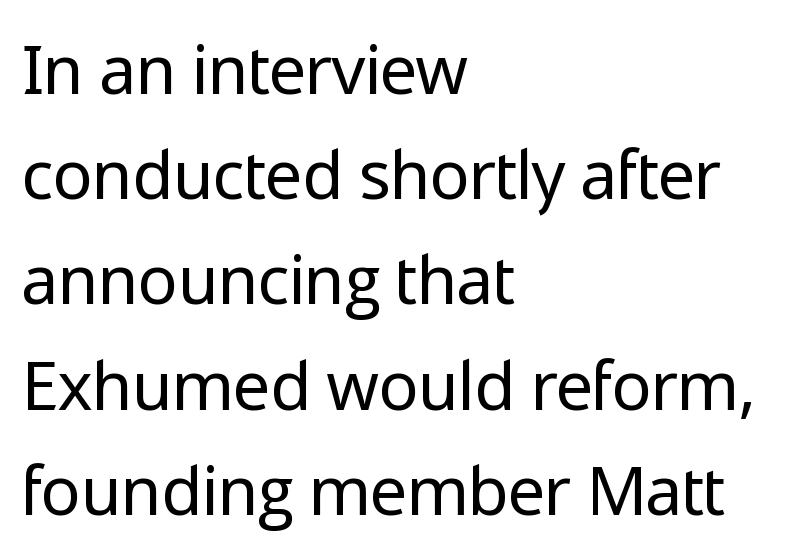
Q: Is the text bold? A: No.
Q: Is the text italic (slanted)? A: No, it is upright.
Q: Is the typeface a serif or a sans-serif typeface? A: Sans-serif.
Q: Is the text underlined? A: No.
Q: How is the paragraph aligned? A: Left-aligned.
Q: Is the spacing between letters normal or unusually wide? A: Normal.
Q: Is the spacing between lines tight, normal or loose? A: Normal.
Q: Width (condensed, normal, or wide)? A: Normal.
Q: Stroke contrast? A: Low.
Q: x-height? A: Medium.
Q: Monospaced? A: No.
